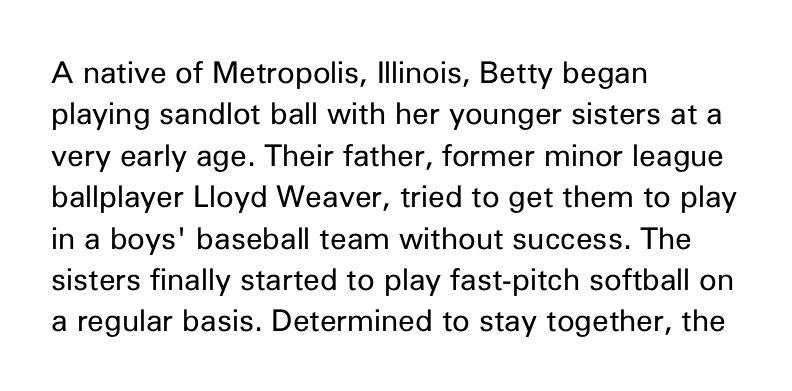
Notice how the stems are strictly vertical — no italics here. Type without underlining. Layout note: lines flush left. The face used here is rendered with its standard letterfit. The face used here is proportionally spaced, like ordinary book or web type.
